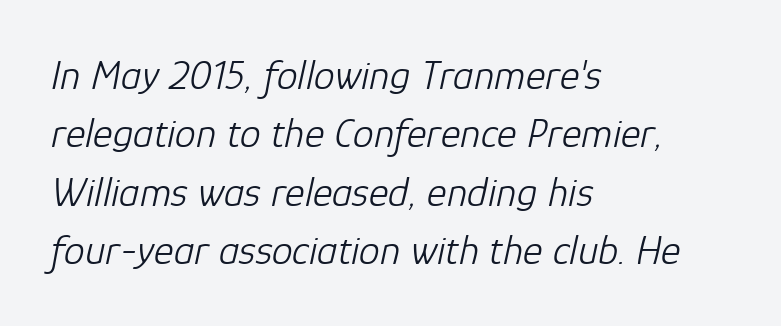
Q: Is the text bold? A: No.
Q: Is the text italic (slanted)? A: Yes, it leans right by about 12 degrees.
Q: Is the text underlined? A: No.
Q: How is the paragraph aligned? A: Left-aligned.
Q: Is the spacing between letters normal or unusually wide? A: Normal.
Q: Is the spacing between lines tight, normal or loose? A: Normal.
Q: Width (condensed, normal, or wide)? A: Normal.
Q: Stroke contrast? A: Low.
Q: x-height? A: Medium.
Q: Monospaced? A: No.
